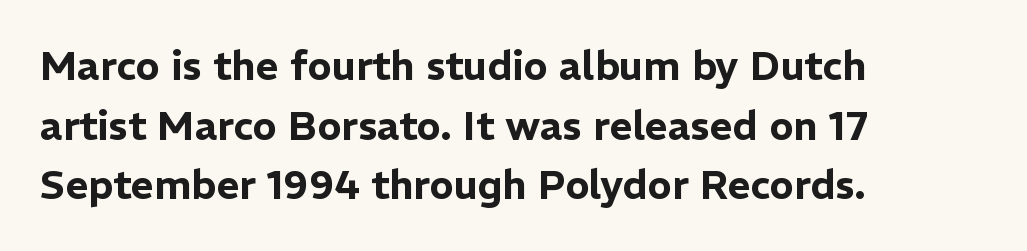
{"serif": "no", "italic": "no", "width": "normal", "stroke_contrast": "low", "x_height": "medium", "monospaced": "no", "underline": "no", "align": "left", "line_spacing": "normal", "line_spacing_ratio": 1.49, "letter_spacing": "normal", "letter_spacing_em": 0.0, "glyph_px": 40}
